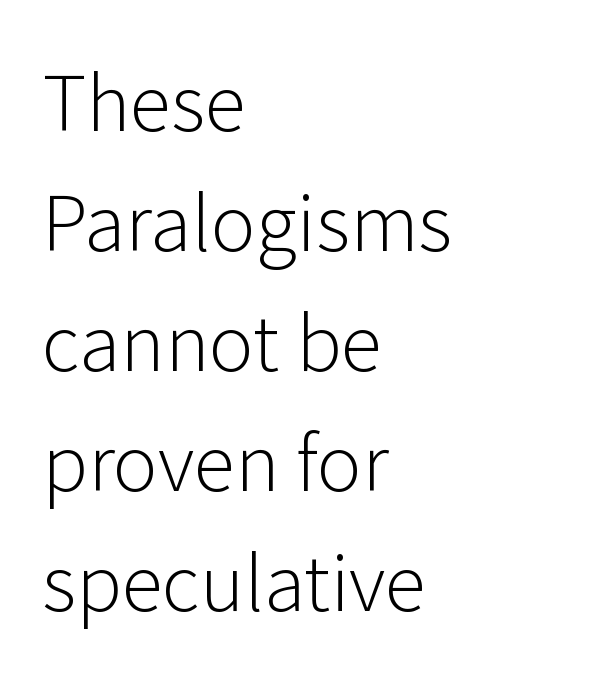
Weight class: somewhere from thin through regular. Observe the ordinary spacing: letters are neighbours, not strangers. I'd call this a sans setting — the letters go barefoot. The passage shown is typed in a proportional face where columns would drift. This block has exactly the height ordinary leading produces.
